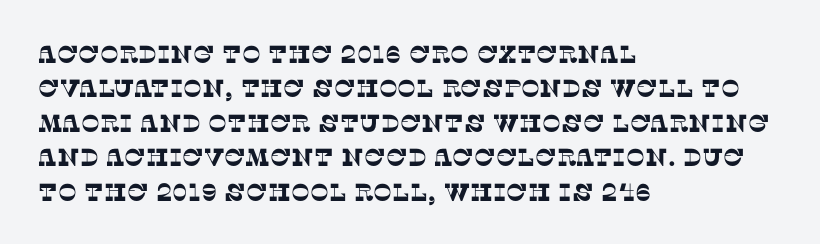
{"underline": "no", "align": "left", "line_spacing": "normal", "line_spacing_ratio": 1.38, "letter_spacing": "normal", "letter_spacing_em": 0.0, "glyph_px": 25}
